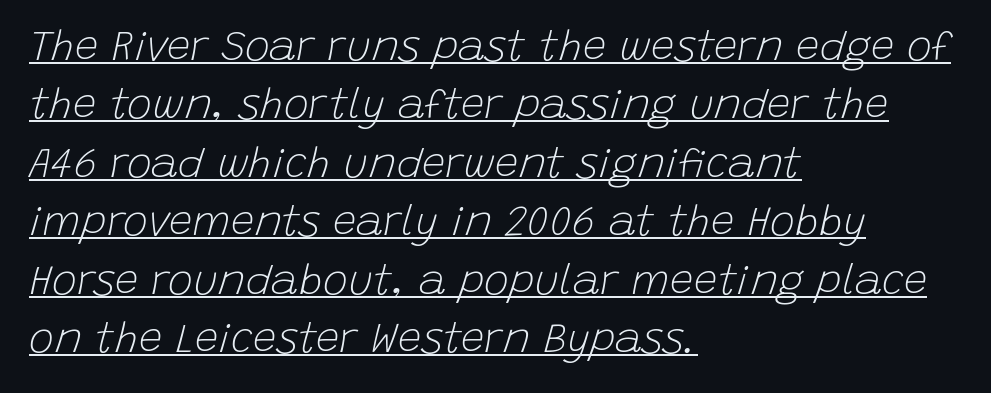
The image shows 42 px light type, italic (leaning right); set left-aligned, normal line spacing (1.39x), normal letter spacing, underlined; low stroke contrast and a large x-height.
